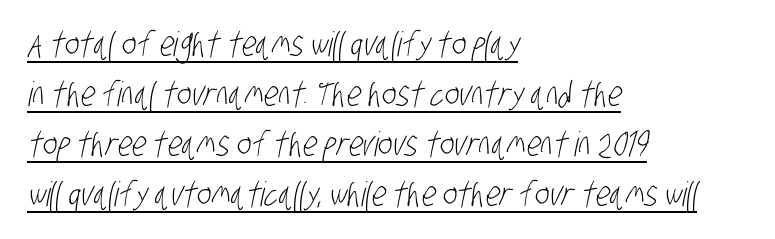
Q: Is the text bold? A: No.
Q: Is the typeface a serif or a sans-serif typeface? A: Sans-serif.
Q: Is the text underlined? A: Yes.
Q: How is the paragraph aligned? A: Left-aligned.
Q: Is the spacing between letters normal or unusually wide? A: Normal.
Q: Is the spacing between lines tight, normal or loose? A: Normal.
Q: Width (condensed, normal, or wide)? A: Condensed.
Q: Stroke contrast? A: Low.
Q: x-height? A: Large.
Q: Monospaced? A: No.
